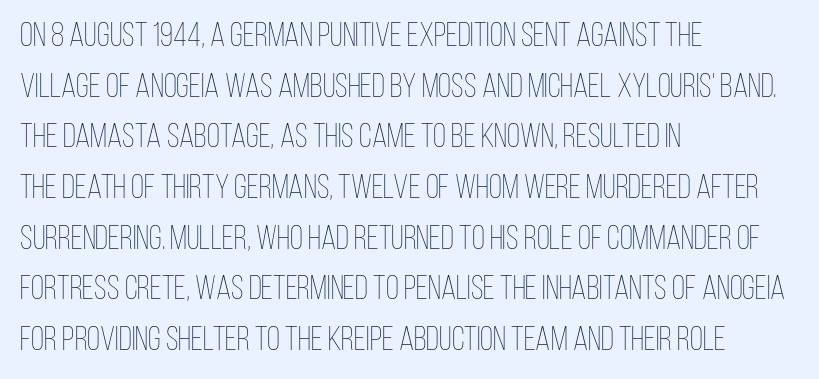
Q: Is the text bold? A: No.
Q: Is the text italic (slanted)? A: No, it is upright.
Q: Is the text underlined? A: No.
Q: How is the paragraph aligned? A: Left-aligned.
Q: Is the spacing between letters normal or unusually wide? A: Normal.
Q: Is the spacing between lines tight, normal or loose? A: Normal.
Q: Width (condensed, normal, or wide)? A: Condensed.
Q: Stroke contrast? A: Low.
Q: x-height? A: Large.
Q: Monospaced? A: No.
